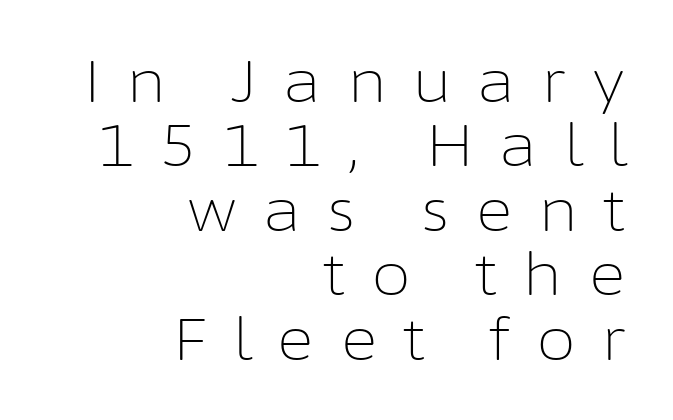
The weight would be labelled regular, book, light, or lighter still. Nothing sits at the stroke ends, so this counts as sans-serif. Quick note: underline off. The line texture is sparse and dotted thanks to wide tracking.
